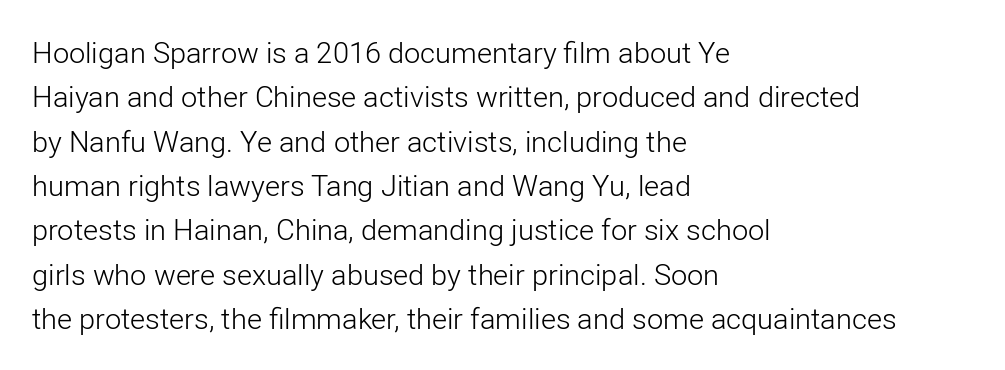
{"serif": "no", "italic": "no", "bold": "no", "weight": "light", "width": "normal", "stroke_contrast": "low", "x_height": "medium", "monospaced": "no", "underline": "no", "align": "left", "line_spacing": "normal", "line_spacing_ratio": 1.53, "letter_spacing": "normal", "letter_spacing_em": 0.0, "glyph_px": 29}
